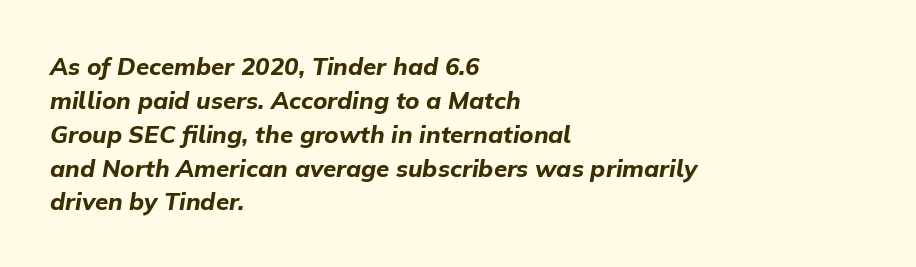
The image shows 24 px bold type, italic (leaning right); set left-aligned, normal line spacing (1.41x), normal letter spacing, not underlined.
